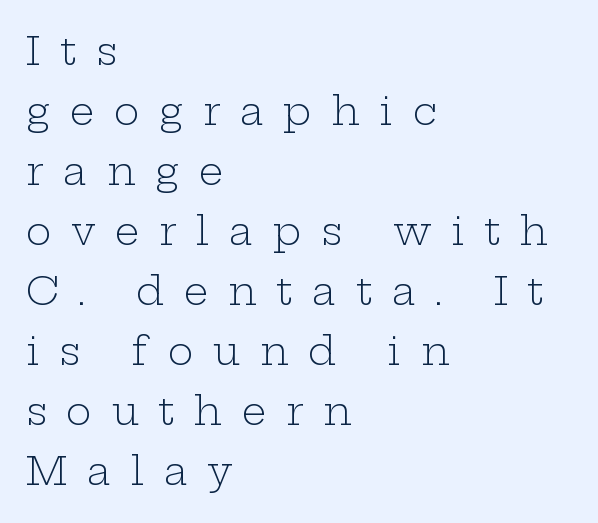
Decoration check: the copy has no underline. The lettering holds an erect, upright posture throughout. The designer went with a serif here, giving each stem small feet. Normally led — the rows are evenly, conventionally spaced. Alignment: flush left.
